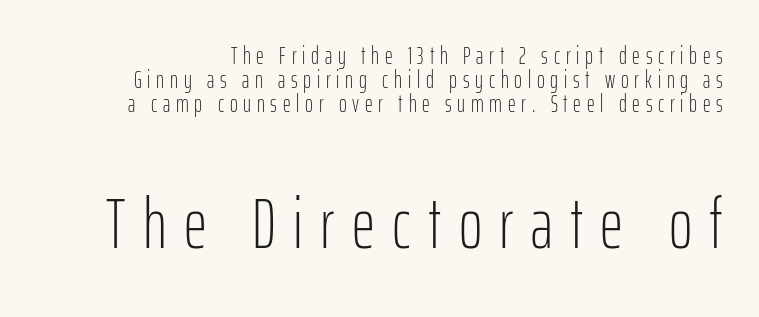
Stroke thickness stays within the range of a standard reading face or lighter. Caption: upper text group reduced, lower text group enlarged. The letterforms stand isolated, each surrounded by extra space. This is sans-serif lettering, the kind often seen on screens and signage. Anything drawn beneath the words? Only blank space.
